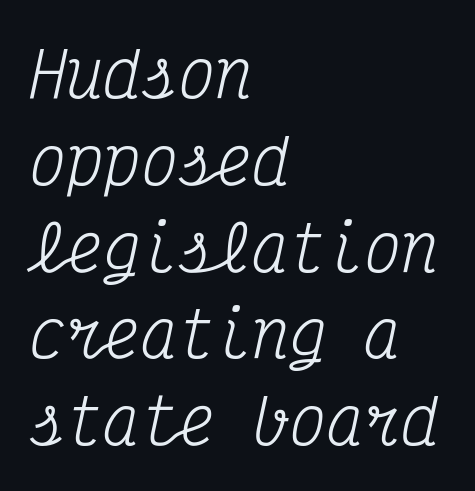
The image shows 62 px regular-weight, condensed serif type, italic (leaning right), monospaced; set left-aligned, normal line spacing (1.4x), normal letter spacing, not underlined; medium stroke contrast and a medium x-height.
